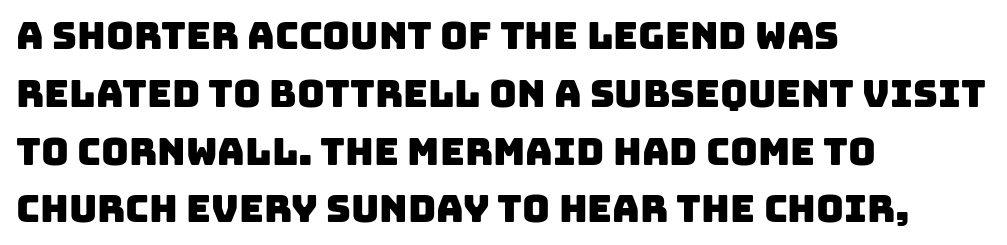
{"serif": "no", "width": "normal", "stroke_contrast": "low", "x_height": "large", "monospaced": "no", "underline": "no", "align": "left", "line_spacing": "normal", "line_spacing_ratio": 1.52, "letter_spacing": "normal", "letter_spacing_em": 0.0, "glyph_px": 38}
